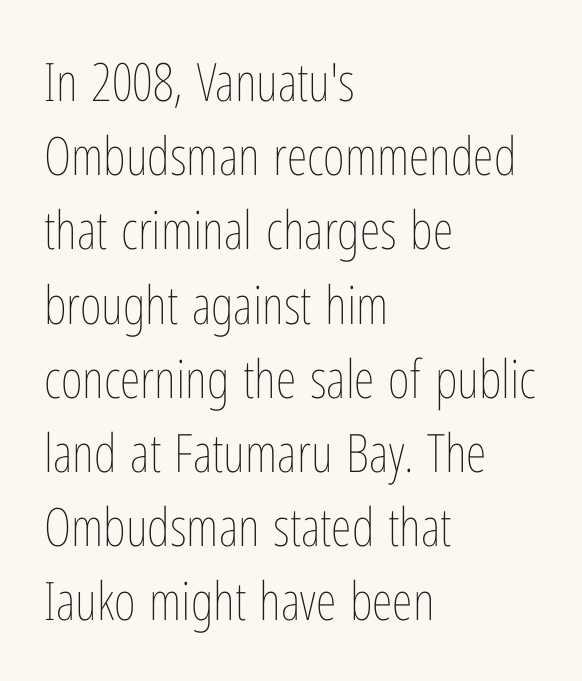
The image shows 53 px thin, condensed type, upright; set left-aligned, normal line spacing (1.4x), normal letter spacing, not underlined; low stroke contrast and a medium x-height.
